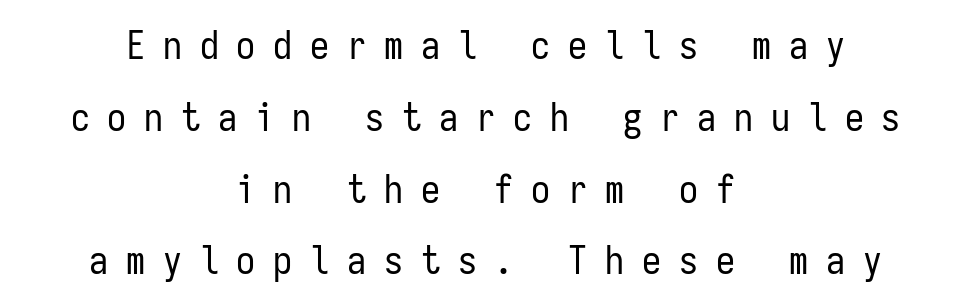
The image shows 38 px regular-weight, condensed sans-serif type, upright, monospaced; set centered, line spacing 1.89x, unusually wide letter spacing (+0.47 em), not underlined; low stroke contrast and a medium x-height.
